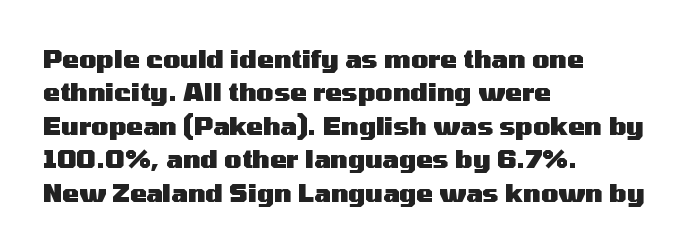
Q: Is the text bold? A: Yes.
Q: Is the text italic (slanted)? A: No, it is upright.
Q: Is the text underlined? A: No.
Q: How is the paragraph aligned? A: Left-aligned.
Q: Is the spacing between letters normal or unusually wide? A: Normal.
Q: Is the spacing between lines tight, normal or loose? A: Normal.
